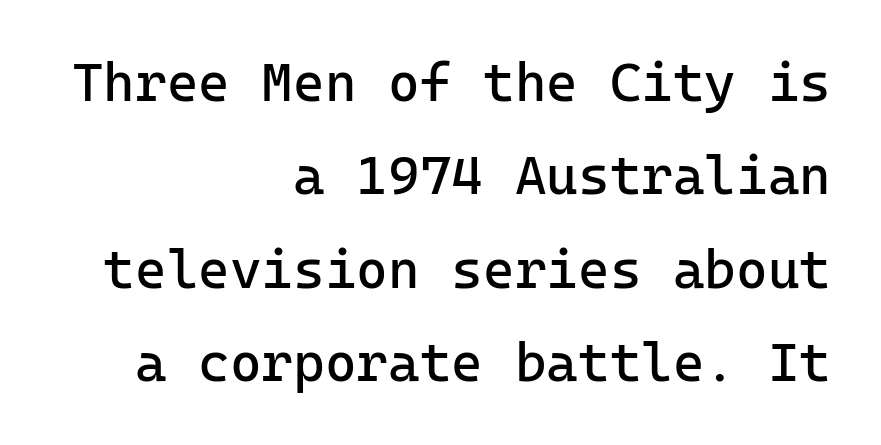
A sans-serif font was chosen for this passage. The setting favours the right margin, as signatures and pull-quotes sometimes do. Stems and bowls with no extra thickness — not bold. Italic? Not at all — the glyphs are vertical.
